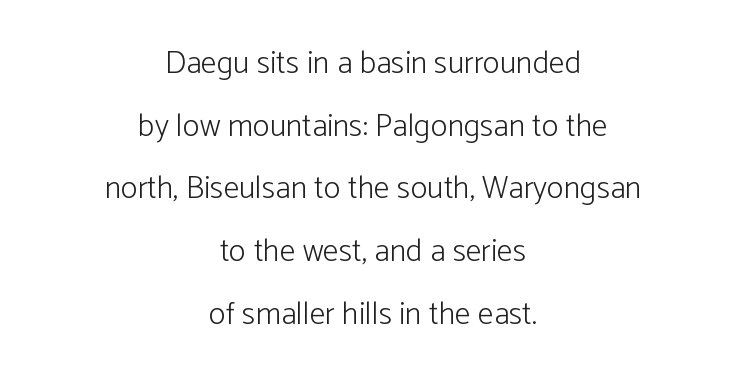
{"serif": "no", "italic": "no", "bold": "no", "weight": "light", "width": "normal", "stroke_contrast": "low", "x_height": "medium", "monospaced": "no", "underline": "no", "align": "center", "line_spacing": "loose", "line_spacing_ratio": 1.96, "letter_spacing": "normal", "letter_spacing_em": 0.0, "glyph_px": 32}
